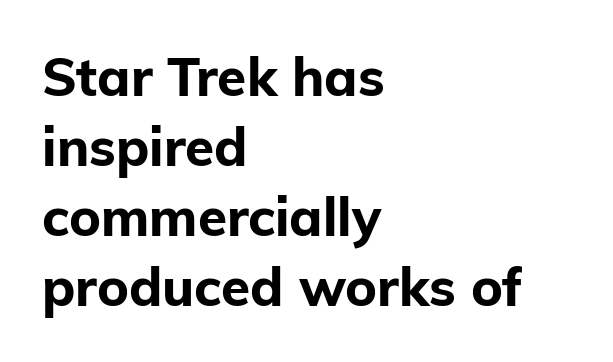
Q: Is the text bold? A: Yes.
Q: Is the text italic (slanted)? A: No, it is upright.
Q: Is the typeface a serif or a sans-serif typeface? A: Sans-serif.
Q: Is the text underlined? A: No.
Q: How is the paragraph aligned? A: Left-aligned.
Q: Is the spacing between letters normal or unusually wide? A: Normal.
Q: Is the spacing between lines tight, normal or loose? A: Normal.
Q: Width (condensed, normal, or wide)? A: Normal.
Q: Stroke contrast? A: Low.
Q: x-height? A: Medium.
Q: Monospaced? A: No.
